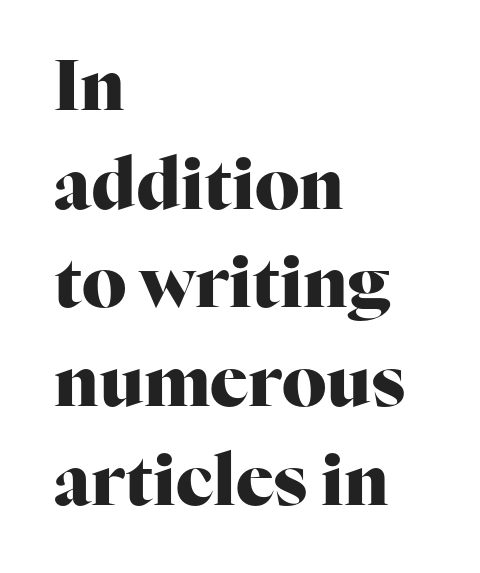
Q: Is the text bold? A: Yes.
Q: Is the text italic (slanted)? A: No, it is upright.
Q: Is the typeface a serif or a sans-serif typeface? A: Serif.
Q: Is the text underlined? A: No.
Q: How is the paragraph aligned? A: Left-aligned.
Q: Is the spacing between letters normal or unusually wide? A: Normal.
Q: Is the spacing between lines tight, normal or loose? A: Normal.
Q: Width (condensed, normal, or wide)? A: Normal.
Q: Stroke contrast? A: High.
Q: x-height? A: Medium.
Q: Monospaced? A: No.
